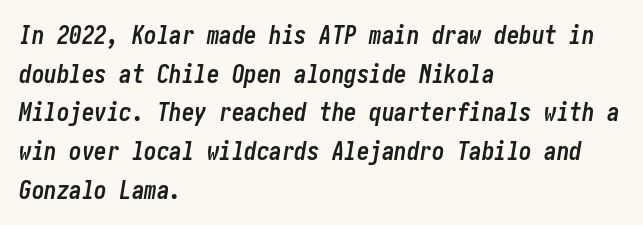
Check the space under the baseline: it is left empty. Caption: standard tracking, unaltered. Slanted lettering throughout. Thick stems and heavy bowls — unmistakably bold. The ragged edge is on the right, which tells us the setting is flush left. The line-height multiplier appears to be the usual default.
